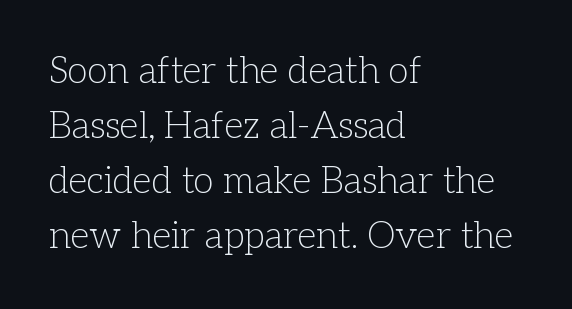
This sample uses a serif face. The space beneath each line is pristine and unruled. A typesetter would call this zero additional tracking. The typeface has the unassuming heft of standard copy or less. You could not count columns in this text — the font is proportionally spaced.
